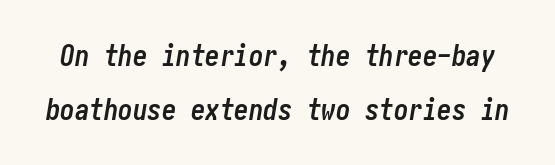
{"italic": "yes", "lean": "right", "slant_degrees": 10, "bold": "yes", "weight": "semibold", "width": "condensed", "stroke_contrast": "low", "x_height": "medium", "underline": "no", "line_spacing_ratio": 1.86, "letter_spacing": "normal", "letter_spacing_em": 0.0, "glyph_px": 29}
